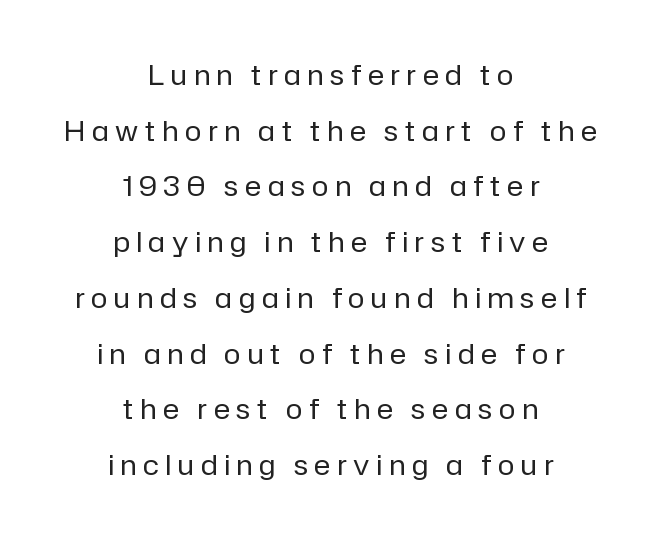
The font family rendered here belongs to the sans-serif group. The lettering holds an erect, upright posture throughout. These lines stack symmetrically, like a column narrowing and widening about its center. Vertical spacing — loose.
